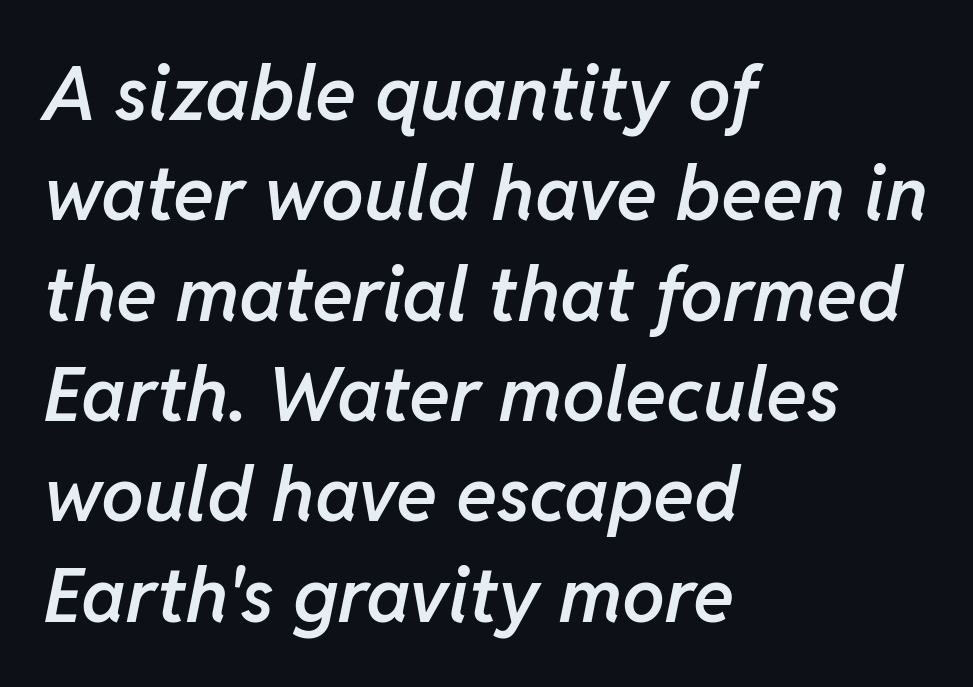
{"italic": "yes", "lean": "right", "slant_degrees": 11, "bold": "semi", "weight": "semibold", "width": "normal", "stroke_contrast": "low", "x_height": "medium", "monospaced": "no", "underline": "no", "align": "left", "line_spacing": "normal", "line_spacing_ratio": 1.32, "letter_spacing": "normal", "letter_spacing_em": 0.0, "glyph_px": 76}
